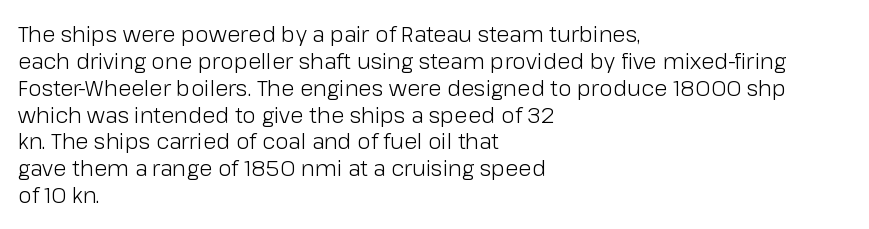
{"italic": "no", "bold": "no", "underline": "no", "align": "left", "line_spacing_ratio": 1.22, "letter_spacing": "normal", "letter_spacing_em": 0.0, "glyph_px": 22}
